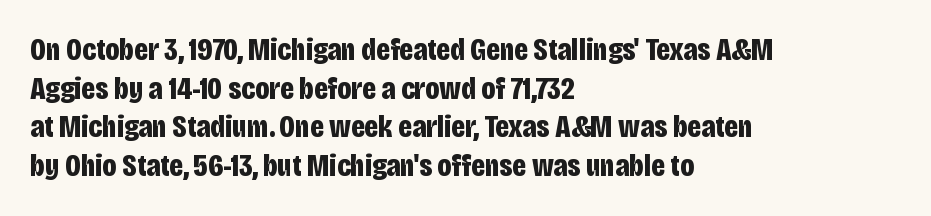
Q: Is the text bold? A: Yes.
Q: Is the text italic (slanted)? A: No, it is upright.
Q: Is the typeface a serif or a sans-serif typeface? A: Sans-serif.
Q: Is the text underlined? A: No.
Q: How is the paragraph aligned? A: Left-aligned.
Q: Is the spacing between letters normal or unusually wide? A: Normal.
Q: Width (condensed, normal, or wide)? A: Condensed.
Q: Stroke contrast? A: Low.
Q: x-height? A: Large.
Q: Monospaced? A: No.
